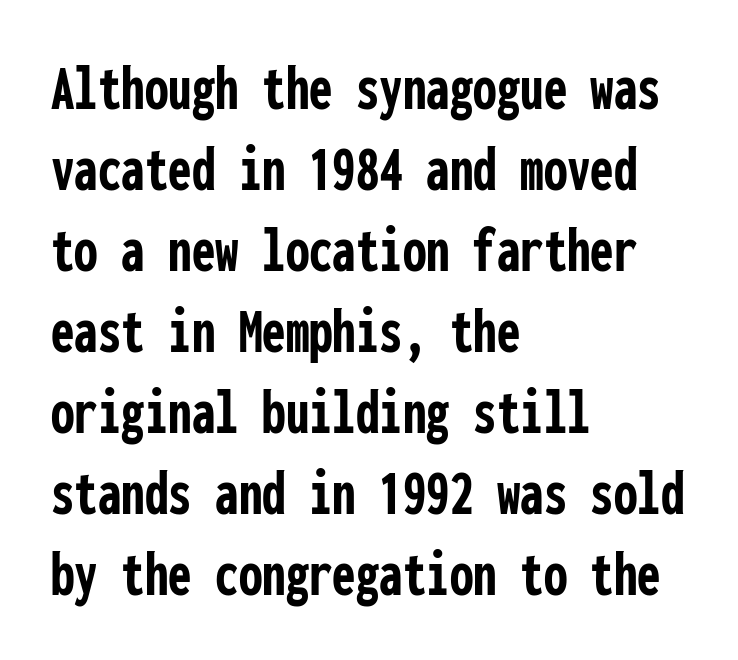
{"serif": "no", "italic": "no", "bold": "yes", "weight": "semibold", "width": "condensed", "stroke_contrast": "low", "x_height": "medium", "monospaced": "yes", "underline": "no", "align": "left", "line_spacing_ratio": 1.21, "letter_spacing": "normal", "letter_spacing_em": 0.0, "glyph_px": 67}
